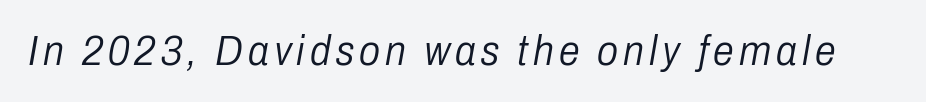
The image shows 42 px light, condensed type, italic (leaning right); set not underlined; low stroke contrast and a medium x-height.
